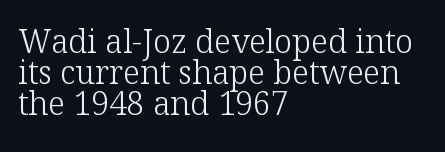
The image shows 32 px light serif type, upright; set left-aligned, tight line spacing (0.97x), normal letter spacing, not underlined; low stroke contrast and a medium x-height.
